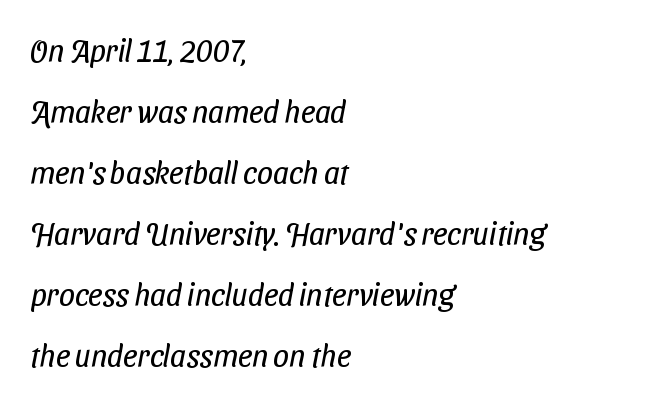
The image shows 31 px regular-weight, condensed sans-serif type; set left-aligned, loose line spacing (1.97x), normal letter spacing, not underlined; low stroke contrast and a medium x-height.
